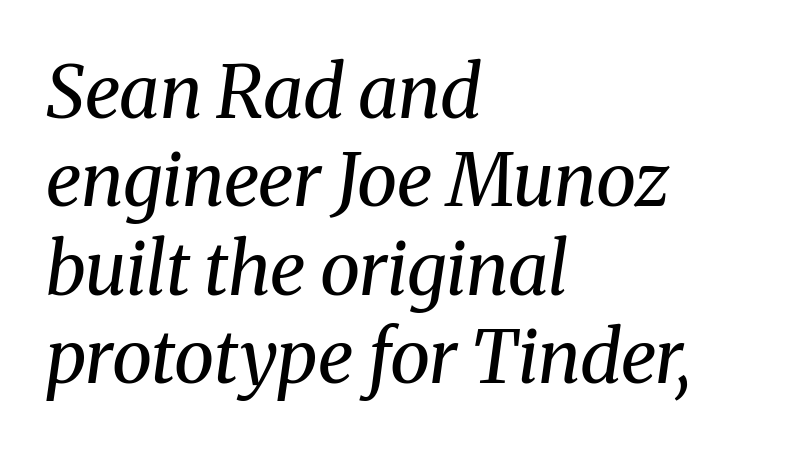
Q: Is the text bold? A: No.
Q: Is the text italic (slanted)? A: Yes, it leans right by about 8 degrees.
Q: Is the typeface a serif or a sans-serif typeface? A: Serif.
Q: Is the text underlined? A: No.
Q: How is the paragraph aligned? A: Left-aligned.
Q: Is the spacing between letters normal or unusually wide? A: Normal.
Q: Width (condensed, normal, or wide)? A: Normal.
Q: Stroke contrast? A: Medium.
Q: x-height? A: Medium.
Q: Monospaced? A: No.
